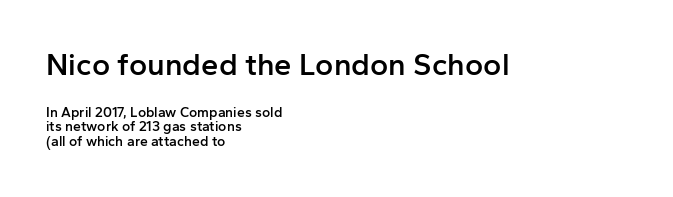
The image shows 31 px semibold sans-serif type, upright; set left-aligned, tight line spacing (1.06x), normal letter spacing, not underlined; the first (top) block is 2.21x larger; low stroke contrast and a medium x-height.
